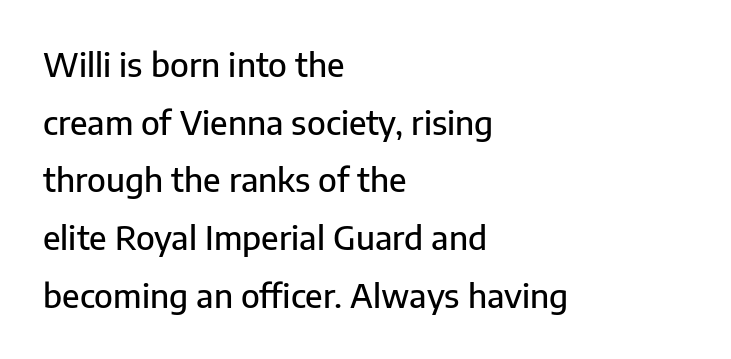
{"serif": "no", "italic": "no", "width": "normal", "stroke_contrast": "low", "x_height": "medium", "monospaced": "no", "underline": "no", "align": "left", "line_spacing_ratio": 1.75, "letter_spacing": "normal", "letter_spacing_em": 0.0, "glyph_px": 33}
